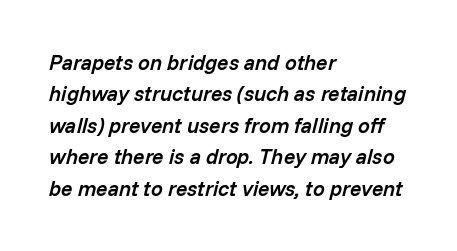
{"italic": "yes", "lean": "right", "slant_degrees": 14, "bold": "semi", "underline": "no", "align": "left", "line_spacing": "normal", "line_spacing_ratio": 1.5, "letter_spacing": "normal", "letter_spacing_em": 0.0, "glyph_px": 21}
